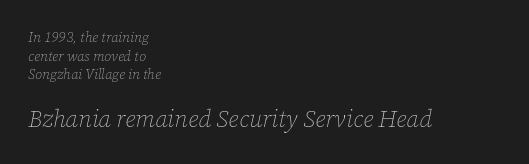
{"italic": "yes", "lean": "right", "slant_degrees": 12, "bold": "no", "underline": "no", "align": "left", "line_spacing": "normal", "line_spacing_ratio": 1.33, "letter_spacing": "normal", "letter_spacing_em": 0.0, "larger_block": "second", "size_ratio": 1.71, "glyph_px": 24}
